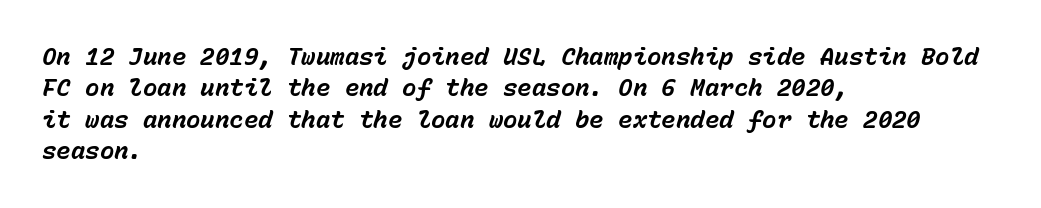
The image shows 24 px bold type, italic (leaning right); set left-aligned, normal line spacing (1.31x), normal letter spacing, not underlined.
